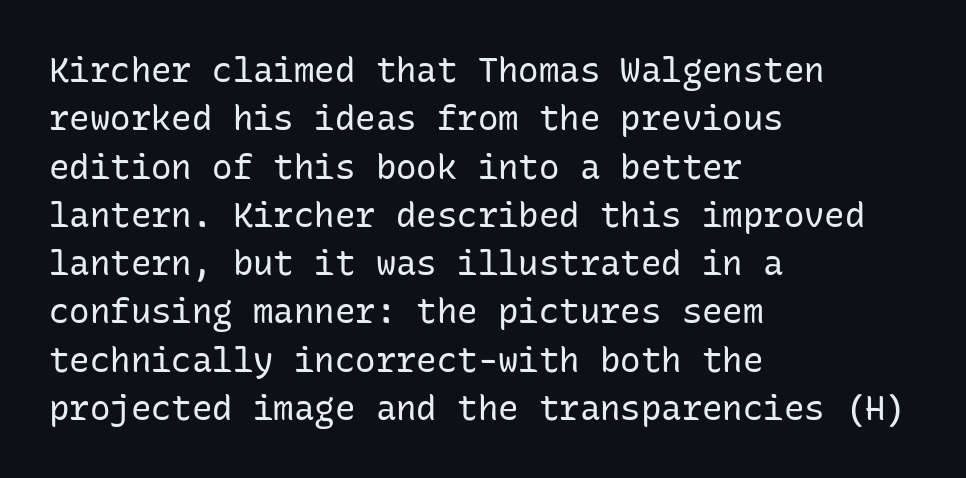
{"serif": "no", "italic": "no", "bold": "no", "weight": "regular", "width": "normal", "stroke_contrast": "low", "x_height": "medium", "monospaced": "yes", "underline": "no", "align": "left", "line_spacing": "normal", "line_spacing_ratio": 1.42, "letter_spacing": "normal", "letter_spacing_em": 0.0, "glyph_px": 34}
